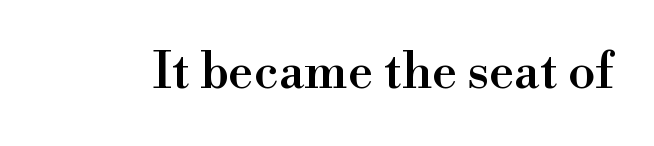
A typesetter would call this proportional, since set widths differ per character. This is serif lettering, the kind often seen in printed books. The type is set solid horizontally, with unmodified tracking. Ordinary non-slanted type is in use. Check under the words: just untouched page.
